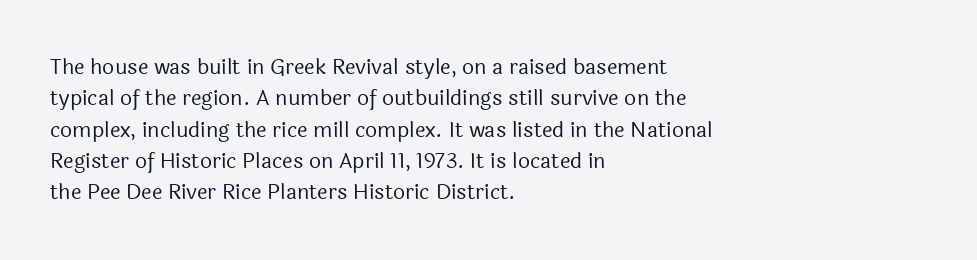
Q: Is the text bold? A: No.
Q: Is the text italic (slanted)? A: No, it is upright.
Q: Is the text underlined? A: No.
Q: How is the paragraph aligned? A: Left-aligned.
Q: Is the spacing between letters normal or unusually wide? A: Normal.
Q: Is the spacing between lines tight, normal or loose? A: Normal.
